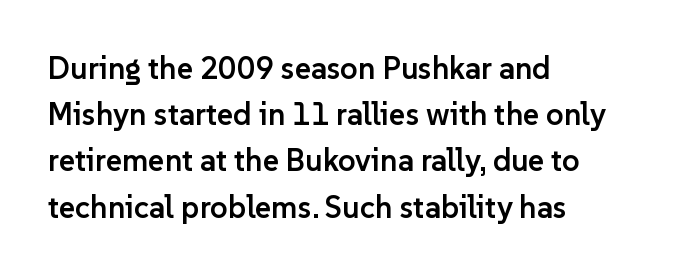
{"serif": "no", "italic": "no", "bold": "semi", "weight": "semibold", "width": "normal", "stroke_contrast": "low", "x_height": "medium", "monospaced": "no", "underline": "no", "align": "left", "line_spacing": "normal", "line_spacing_ratio": 1.49, "letter_spacing": "normal", "letter_spacing_em": 0.0, "glyph_px": 31}
